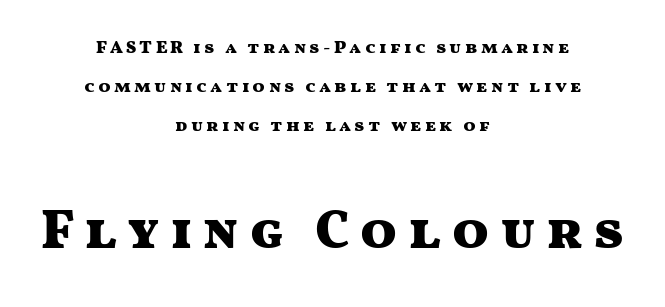
{"serif": "no", "italic": "no", "bold": "yes", "weight": "heavy", "width": "wide", "stroke_contrast": "medium", "x_height": "medium", "monospaced": "no", "underline": "no", "align": "center", "line_spacing": "loose", "line_spacing_ratio": 2.18, "larger_block": "second", "size_ratio": 3.0, "glyph_px": 54}
